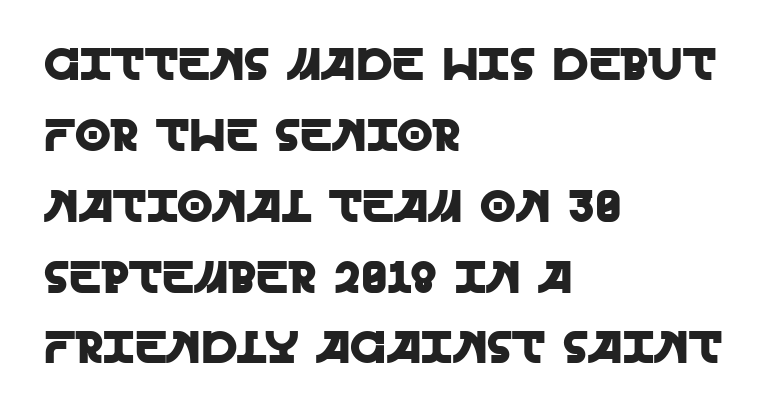
The image shows 46 px sans-serif type, upright; set left-aligned, normal line spacing (1.54x), normal letter spacing, not underlined; a large x-height.
